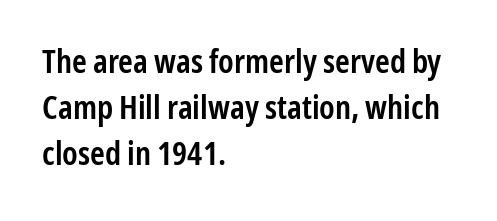
{"serif": "no", "italic": "no", "bold": "semi", "weight": "semibold", "width": "condensed", "stroke_contrast": "low", "x_height": "medium", "monospaced": "no", "underline": "no", "align": "left", "line_spacing": "normal", "line_spacing_ratio": 1.39, "letter_spacing": "normal", "letter_spacing_em": 0.0, "glyph_px": 33}
